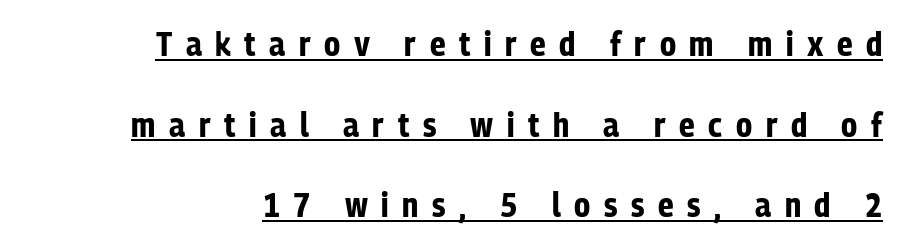
The line-height multiplier appears high, well above default. This sample has the flowing, uneven cadence of proportional lettering. The font family rendered here belongs to the sans-serif group. Notice how a bar underscores the lettering throughout.
